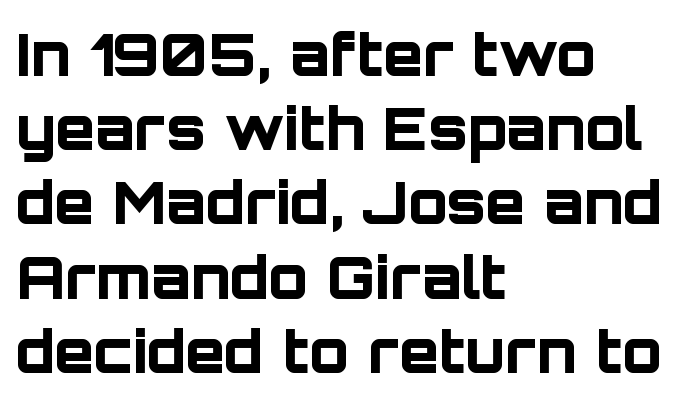
Q: Is the text bold? A: Yes.
Q: Is the text italic (slanted)? A: No, it is upright.
Q: Is the typeface a serif or a sans-serif typeface? A: Sans-serif.
Q: Is the text underlined? A: No.
Q: How is the paragraph aligned? A: Left-aligned.
Q: Is the spacing between letters normal or unusually wide? A: Normal.
Q: Is the spacing between lines tight, normal or loose? A: Normal.
Q: Width (condensed, normal, or wide)? A: Normal.
Q: Stroke contrast? A: Low.
Q: x-height? A: Large.
Q: Monospaced? A: No.
